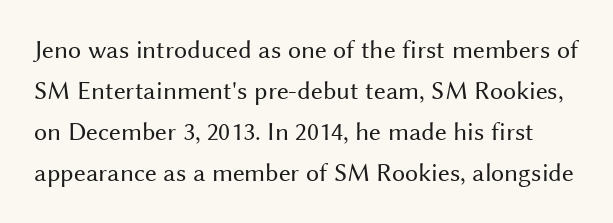
{"italic": "no", "bold": "no", "underline": "no", "line_spacing": "normal", "line_spacing_ratio": 1.58, "letter_spacing": "normal", "letter_spacing_em": 0.0, "glyph_px": 26}
